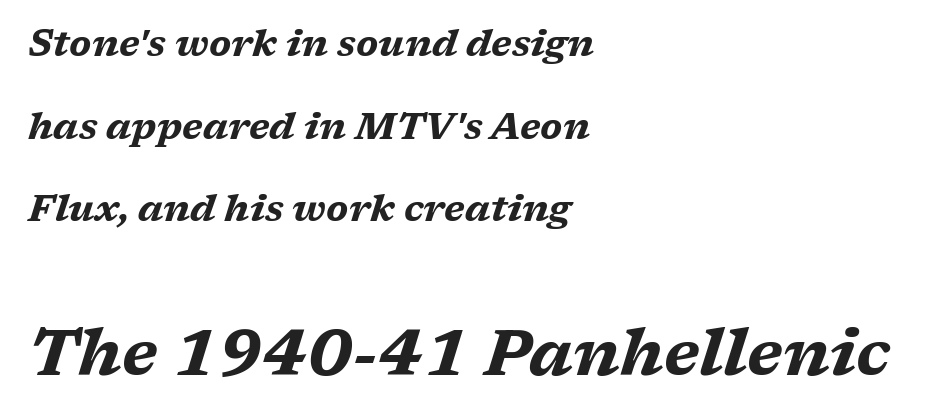
Stroke thickness is high; the sample reads as a true bold. Words float on clear page, feet unadorned. Is the letter spacing exaggerated? No — it looks like the ordinary default. It's the slanting kind of type. Honestly, the rows look like they've been pulled way apart. Spacing verdict: proportional, widths tailored to each character.
